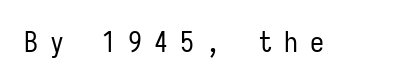
{"serif": "no", "italic": "no", "bold": "no", "weight": "regular", "width": "condensed", "stroke_contrast": "low", "x_height": "medium", "monospaced": "yes", "underline": "no", "letter_spacing": "wide", "letter_spacing_em": 0.43, "glyph_px": 28}
